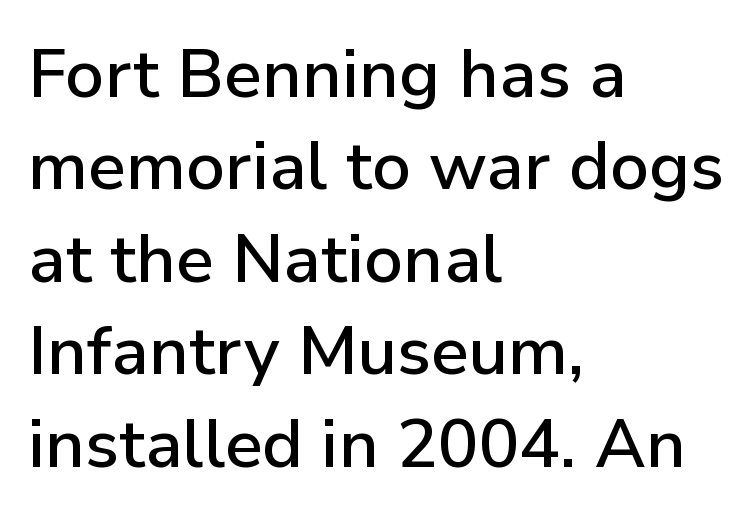
Layout note: lines flush left. The string is rendered with underlining switched off. Style check: upright. Evenly set lines give the paragraph a standard silhouette.
